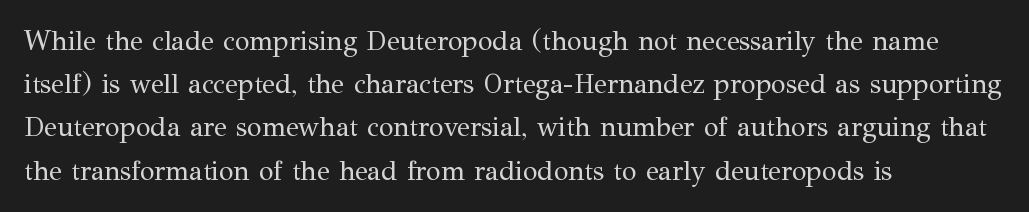
Q: Is the text bold? A: No.
Q: Is the text italic (slanted)? A: No, it is upright.
Q: Is the text underlined? A: No.
Q: How is the paragraph aligned? A: Left-aligned.
Q: Is the spacing between letters normal or unusually wide? A: Normal.
Q: Is the spacing between lines tight, normal or loose? A: Normal.
